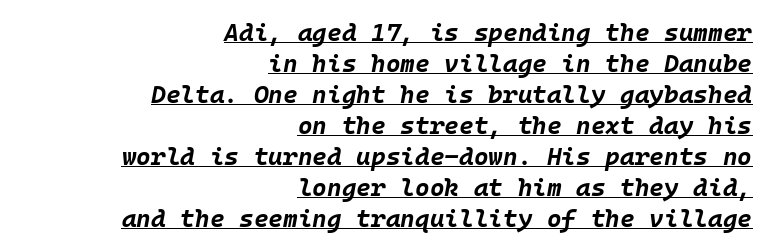
The image shows 25 px bold type, italic (leaning right); set right-aligned, line spacing 1.24x, normal letter spacing, underlined.
